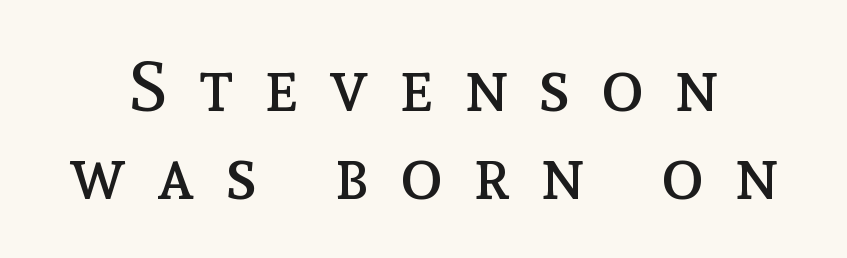
The image shows 70 px regular-weight type, upright; set normal line spacing (1.26x), unusually wide letter spacing (+0.44 em), not underlined; a medium x-height.
